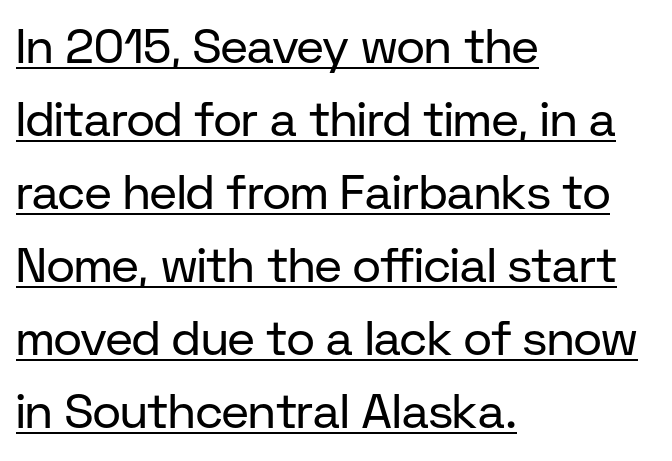
Look at the tracking — it's just the regular setting, nothing added. Weight: regular or lighter. These lines are set flush left with a ragged right edge. The words here are underlined. Style check: upright. No feet cap the strokes, marking this as sans-serif type.
